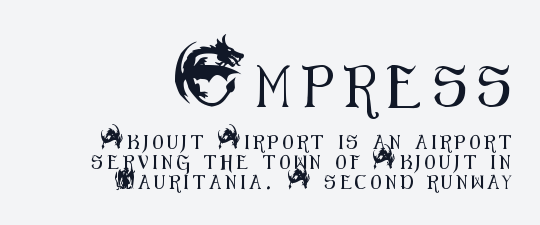
{"serif": "no", "italic": "no", "width": "condensed", "stroke_contrast": "medium", "x_height": "small", "monospaced": "no", "underline": "no", "align": "right", "line_spacing": "normal", "line_spacing_ratio": 1.42, "letter_spacing": "wide", "letter_spacing_em": 0.29, "larger_block": "first", "size_ratio": 3.0, "glyph_px": 42}
